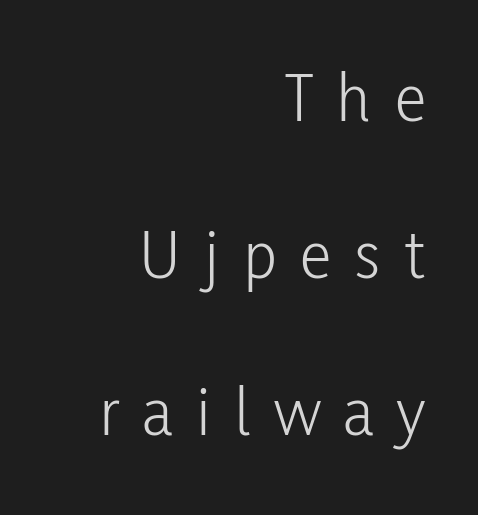
Q: Is the text bold? A: No.
Q: Is the text italic (slanted)? A: No, it is upright.
Q: Is the typeface a serif or a sans-serif typeface? A: Sans-serif.
Q: Is the text underlined? A: No.
Q: How is the paragraph aligned? A: Right-aligned.
Q: Is the spacing between letters normal or unusually wide? A: Unusually wide.
Q: Is the spacing between lines tight, normal or loose? A: Loose.
Q: Width (condensed, normal, or wide)? A: Condensed.
Q: Stroke contrast? A: Low.
Q: x-height? A: Medium.
Q: Monospaced? A: No.
